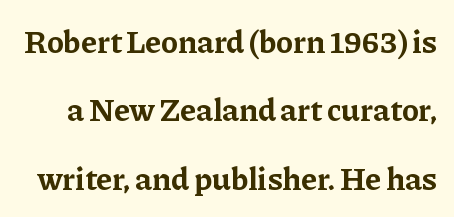
Quick note: not italic, upright. Classification — serif. The strip under each line holds only bare page. The rendering uses a large line-height, opening up the rows.
